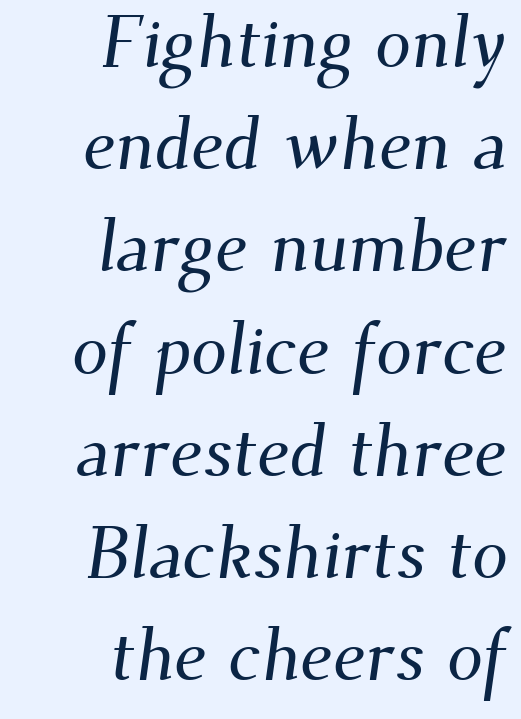
Q: Is the typeface a serif or a sans-serif typeface? A: Serif.
Q: Is the text underlined? A: No.
Q: How is the paragraph aligned? A: Right-aligned.
Q: Is the spacing between letters normal or unusually wide? A: Normal.
Q: Is the spacing between lines tight, normal or loose? A: Normal.
Q: Width (condensed, normal, or wide)? A: Normal.
Q: Stroke contrast? A: Medium.
Q: x-height? A: Small.
Q: Monospaced? A: No.
